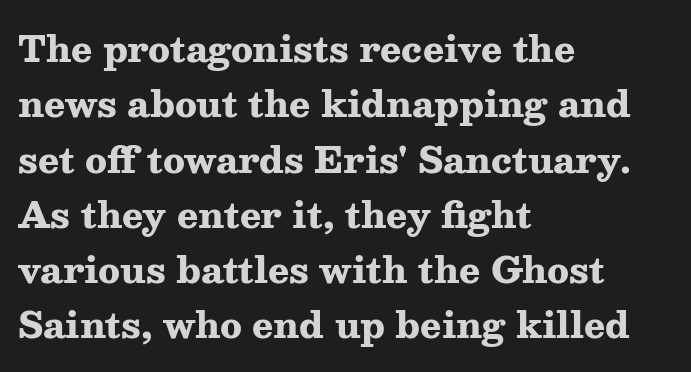
Is the type bold? Yes — the strokes are clearly thick and heavy. The passage is arranged the way most books set body copy — flush left. There is no visible air inserted between adjacent glyphs. The passage shown is not underscored anywhere. Each new line begins a customary step beneath the previous one.
